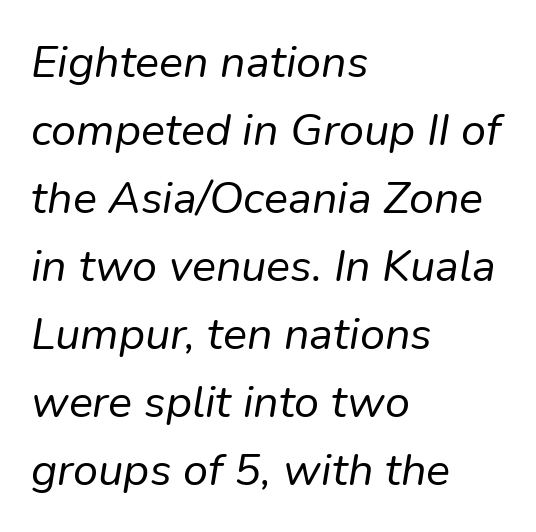
Unbolded letterforms with no extra heft. Proportional: the letters do not fall into vertical columns. You could call the tracking neutral — neither tight nor loose. The ragged edge is on the right, which tells us the setting is flush left. Quick note: interline space is typical.
